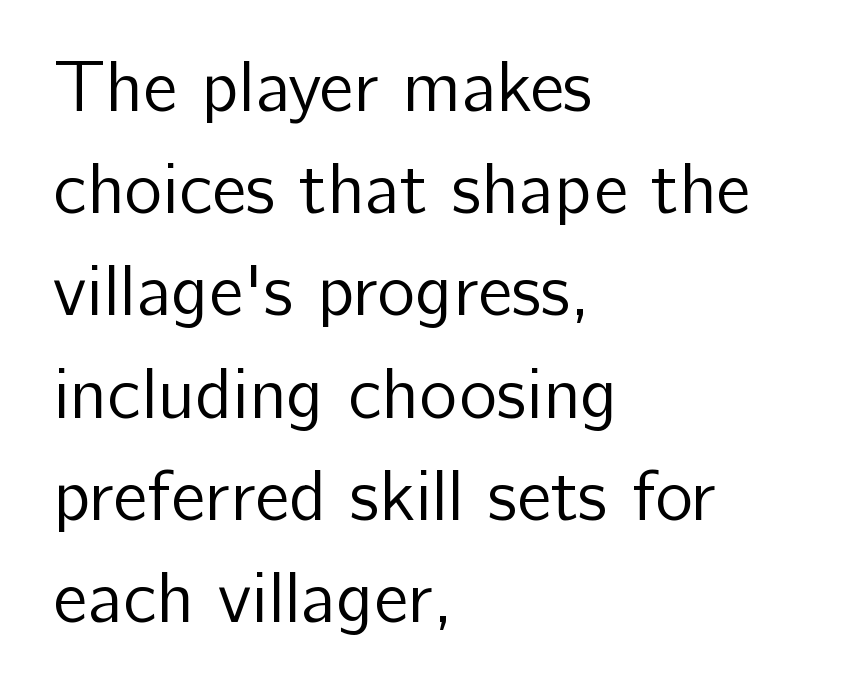
{"serif": "no", "italic": "no", "bold": "no", "weight": "regular", "width": "normal", "stroke_contrast": "low", "x_height": "medium", "monospaced": "no", "underline": "no", "align": "left", "line_spacing": "normal", "line_spacing_ratio": 1.42, "letter_spacing": "normal", "letter_spacing_em": 0.0, "glyph_px": 72}
